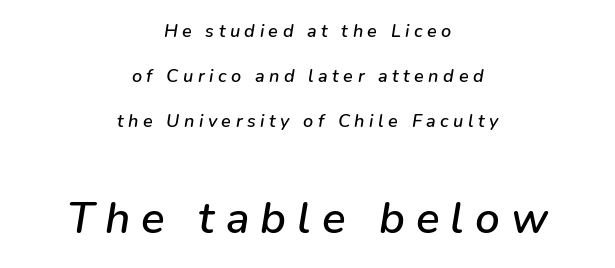
{"italic": "yes", "lean": "right", "slant_degrees": 9, "width": "normal", "stroke_contrast": "low", "x_height": "medium", "monospaced": "no", "underline": "no", "align": "center", "line_spacing": "loose", "line_spacing_ratio": 2.5, "letter_spacing": "wide", "letter_spacing_em": 0.25, "larger_block": "second", "size_ratio": 2.44, "glyph_px": 44}
